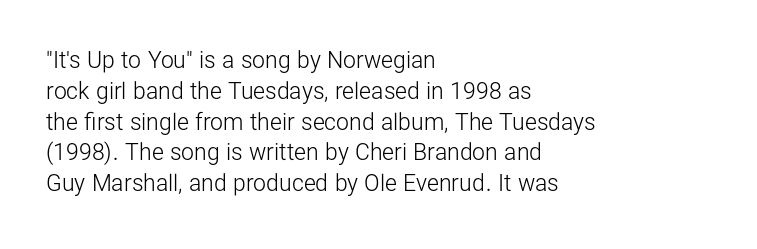
Q: Is the text bold? A: No.
Q: Is the text italic (slanted)? A: No, it is upright.
Q: Is the text underlined? A: No.
Q: How is the paragraph aligned? A: Left-aligned.
Q: Is the spacing between letters normal or unusually wide? A: Normal.
Q: Is the spacing between lines tight, normal or loose? A: Normal.
